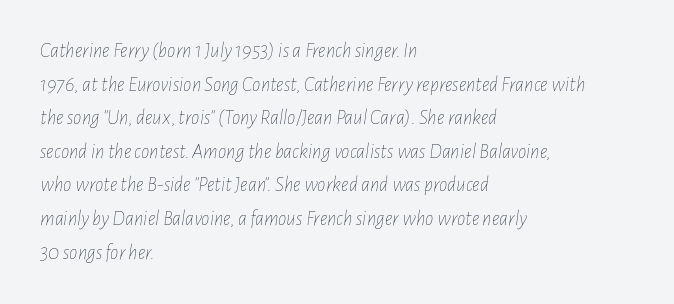
{"italic": "yes", "lean": "right", "slant_degrees": 7, "bold": "no", "underline": "no", "align": "left", "line_spacing": "normal", "line_spacing_ratio": 1.6, "letter_spacing": "normal", "letter_spacing_em": 0.0, "glyph_px": 21}
